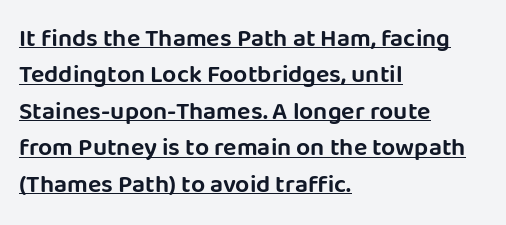
The image shows 25 px text type, upright; set left-aligned, normal line spacing (1.46x), normal letter spacing, underlined.
